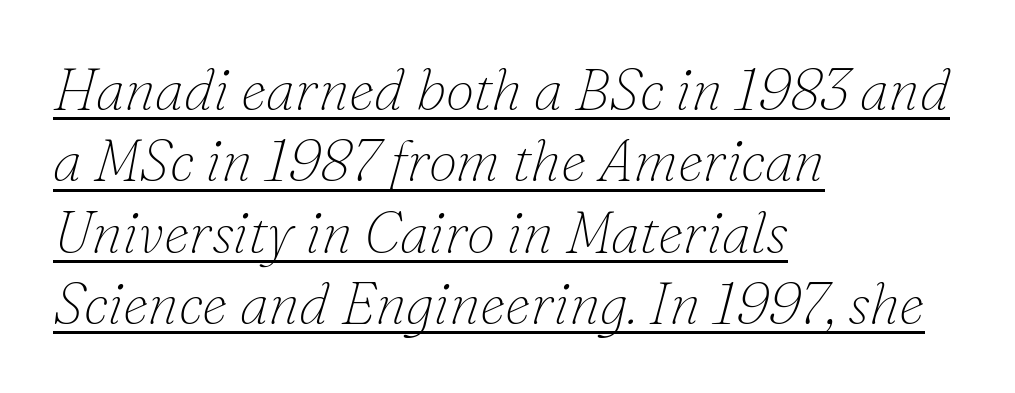
{"serif": "yes", "italic": "yes", "lean": "right", "slant_degrees": 16, "bold": "no", "weight": "thin", "width": "normal", "stroke_contrast": "low", "x_height": "small", "monospaced": "no", "underline": "yes", "align": "left", "line_spacing_ratio": 1.23, "letter_spacing": "normal", "letter_spacing_em": 0.0, "glyph_px": 58}
